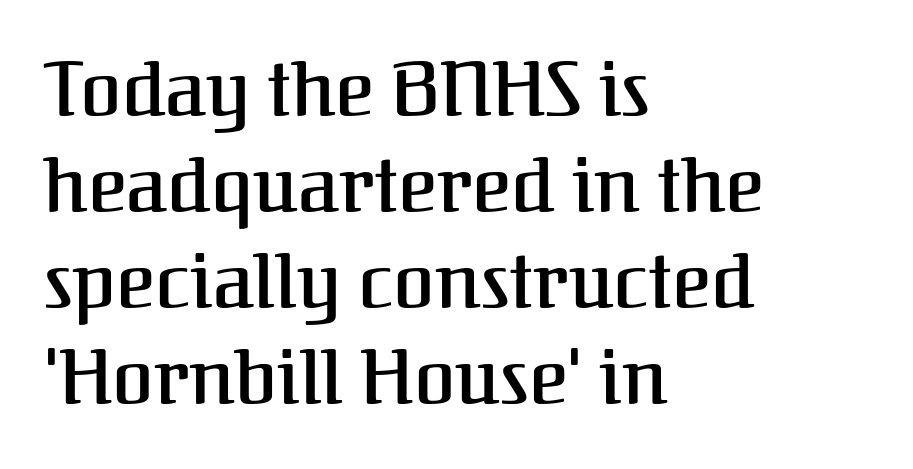
{"serif": "yes", "italic": "no", "width": "normal", "stroke_contrast": "medium", "x_height": "medium", "monospaced": "no", "underline": "no", "align": "left", "line_spacing": "normal", "line_spacing_ratio": 1.28, "letter_spacing": "normal", "letter_spacing_em": 0.0, "glyph_px": 75}
